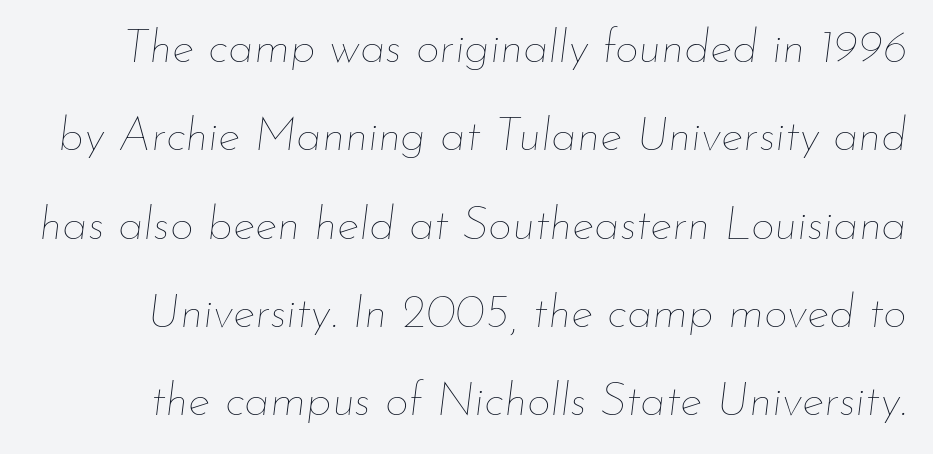
{"italic": "yes", "lean": "right", "slant_degrees": 7, "bold": "no", "weight": "thin", "width": "normal", "stroke_contrast": "low", "x_height": "small", "monospaced": "no", "underline": "no", "line_spacing_ratio": 1.88, "letter_spacing": "normal", "letter_spacing_em": 0.0, "glyph_px": 47}
